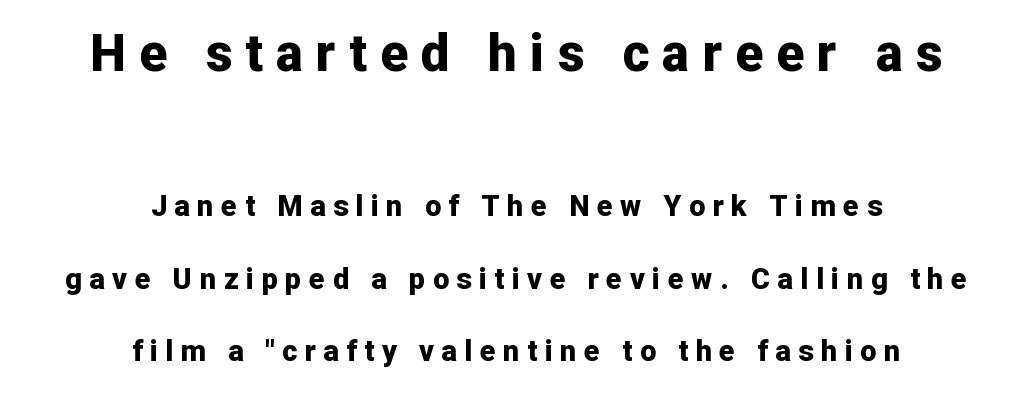
{"serif": "no", "italic": "no", "bold": "yes", "weight": "bold", "width": "normal", "stroke_contrast": "low", "x_height": "medium", "monospaced": "no", "underline": "no", "align": "center", "line_spacing": "loose", "line_spacing_ratio": 2.5, "letter_spacing": "wide", "letter_spacing_em": 0.26, "larger_block": "first", "size_ratio": 1.76, "glyph_px": 51}
